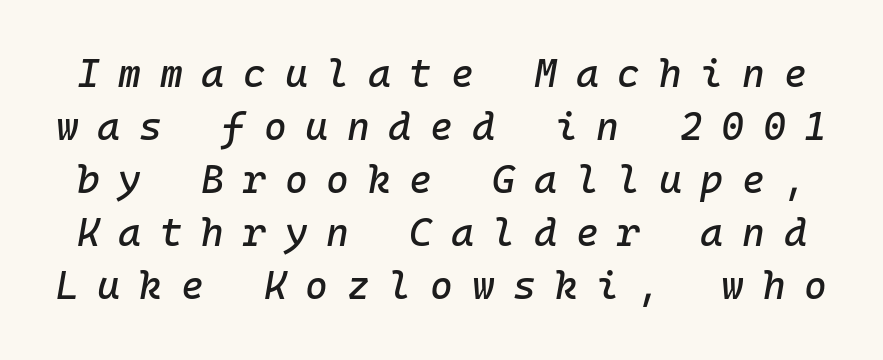
The image shows 39 px text type, italic (leaning right), monospaced; set normal line spacing (1.36x), unusually wide letter spacing (+0.48 em), not underlined; low stroke contrast and a medium x-height.
